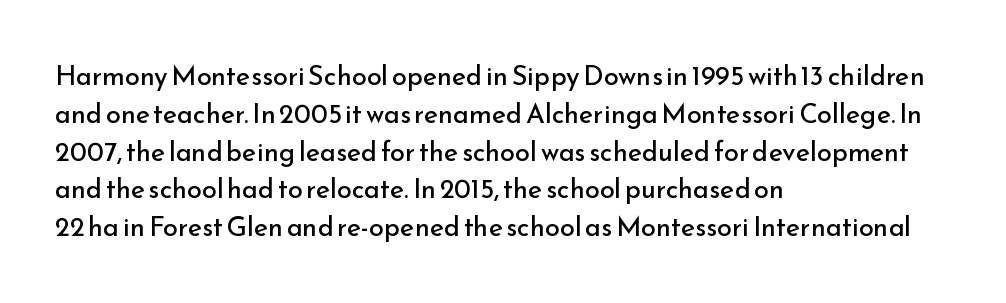
Q: Is the text bold? A: No.
Q: Is the text italic (slanted)? A: No, it is upright.
Q: Is the text underlined? A: No.
Q: How is the paragraph aligned? A: Left-aligned.
Q: Is the spacing between letters normal or unusually wide? A: Normal.
Q: Is the spacing between lines tight, normal or loose? A: Normal.
